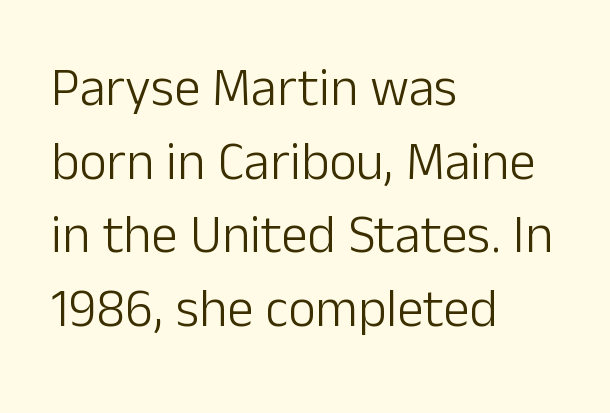
The image shows 53 px light sans-serif type, upright; set left-aligned, normal line spacing (1.39x), normal letter spacing, not underlined; low stroke contrast and a medium x-height.
